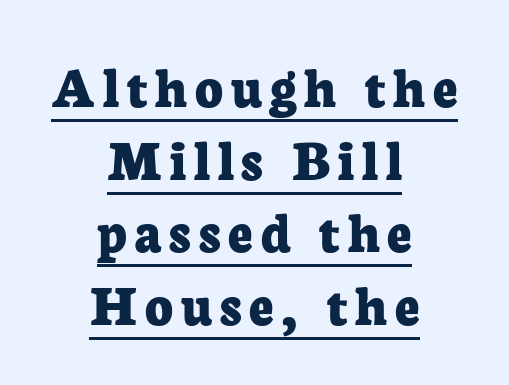
Stroke terminals: seriffed. Each letter keeps its own natural width here, so spacing adapts to shape. Somebody hit Ctrl+U on this one — the words are underlined. What weight is shown? A full bold with thick strokes. Horizontal alignment here is central, giving a formal, balanced look. No italicization has been applied; the sample stays upright.
